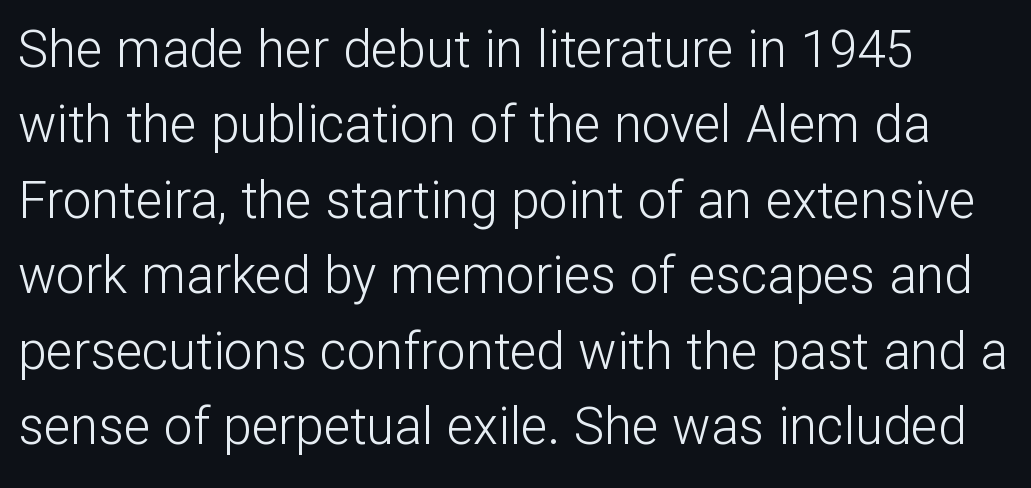
{"serif": "no", "italic": "no", "bold": "no", "weight": "light", "width": "normal", "stroke_contrast": "low", "x_height": "medium", "monospaced": "no", "underline": "no", "line_spacing": "normal", "line_spacing_ratio": 1.48, "letter_spacing": "normal", "letter_spacing_em": 0.0, "glyph_px": 51}
